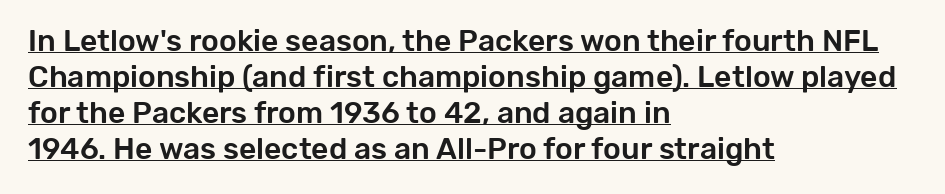
Q: Is the text italic (slanted)? A: No, it is upright.
Q: Is the typeface a serif or a sans-serif typeface? A: Sans-serif.
Q: Is the text underlined? A: Yes.
Q: How is the paragraph aligned? A: Left-aligned.
Q: Is the spacing between letters normal or unusually wide? A: Normal.
Q: Width (condensed, normal, or wide)? A: Normal.
Q: Stroke contrast? A: Low.
Q: x-height? A: Medium.
Q: Monospaced? A: No.
